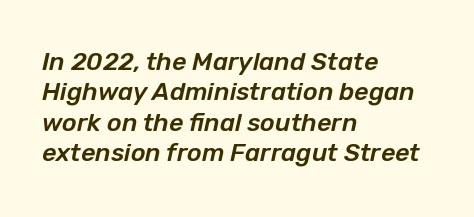
Q: Is the text italic (slanted)? A: Yes, it leans right by about 12 degrees.
Q: Is the text underlined? A: No.
Q: How is the paragraph aligned? A: Left-aligned.
Q: Is the spacing between letters normal or unusually wide? A: Normal.
